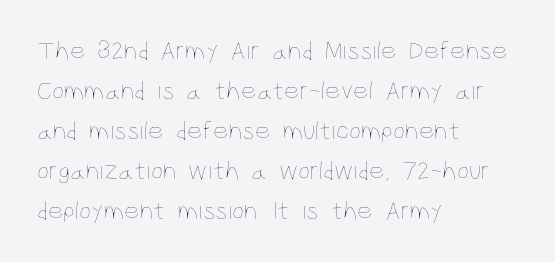
Italic: no, the glyphs are upright roman. Observe the ordinary spacing: letters are neighbours, not strangers. Line spacing here is normal. The zone under the glyphs is completely vacant. These lines stack with their left ends in a neat column.
